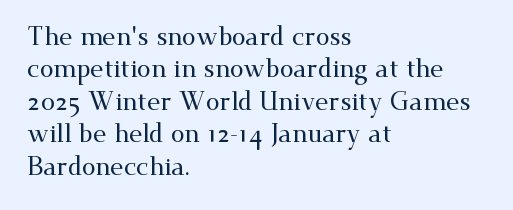
Q: Is the text italic (slanted)? A: No, it is upright.
Q: Is the text underlined? A: No.
Q: How is the paragraph aligned? A: Left-aligned.
Q: Is the spacing between letters normal or unusually wide? A: Normal.
Q: Is the spacing between lines tight, normal or loose? A: Normal.
